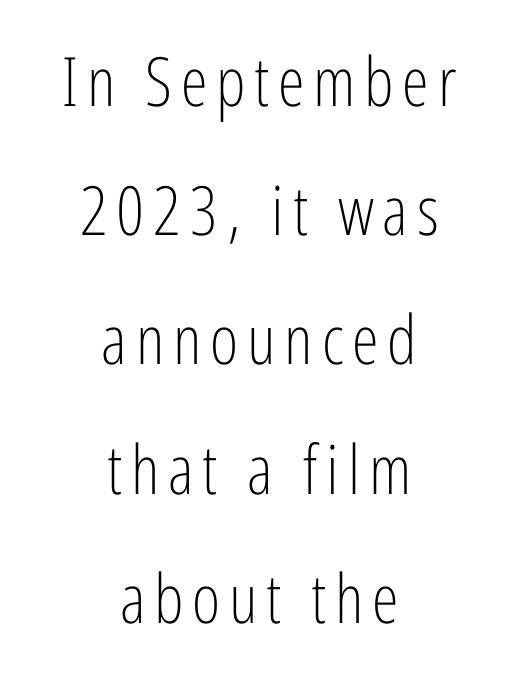
{"serif": "no", "italic": "no", "bold": "no", "weight": "light", "width": "condensed", "stroke_contrast": "low", "x_height": "medium", "monospaced": "no", "underline": "no", "align": "center", "line_spacing": "loose", "line_spacing_ratio": 1.9, "glyph_px": 68}
